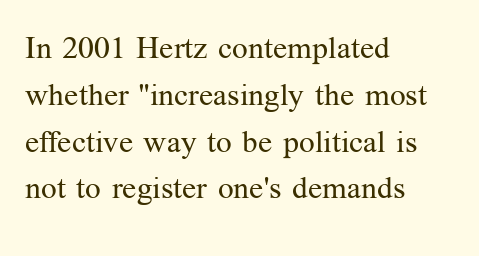
Q: Is the text bold? A: No.
Q: Is the text italic (slanted)? A: No, it is upright.
Q: Is the typeface a serif or a sans-serif typeface? A: Serif.
Q: Is the text underlined? A: No.
Q: How is the paragraph aligned? A: Left-aligned.
Q: Is the spacing between letters normal or unusually wide? A: Normal.
Q: Is the spacing between lines tight, normal or loose? A: Normal.
Q: Width (condensed, normal, or wide)? A: Normal.
Q: Stroke contrast? A: Medium.
Q: x-height? A: Medium.
Q: Monospaced? A: No.
